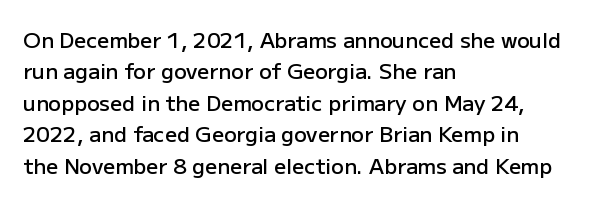
{"italic": "no", "bold": "semi", "underline": "no", "align": "left", "line_spacing": "normal", "line_spacing_ratio": 1.5, "letter_spacing": "normal", "letter_spacing_em": 0.0, "glyph_px": 21}
